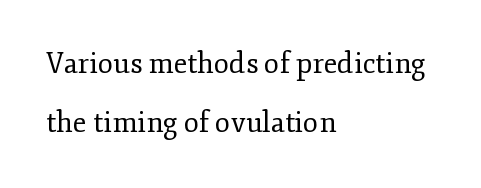
Q: Is the text bold? A: No.
Q: Is the text italic (slanted)? A: No, it is upright.
Q: Is the typeface a serif or a sans-serif typeface? A: Serif.
Q: Is the text underlined? A: No.
Q: How is the paragraph aligned? A: Left-aligned.
Q: Is the spacing between letters normal or unusually wide? A: Normal.
Q: Is the spacing between lines tight, normal or loose? A: Loose.
Q: Width (condensed, normal, or wide)? A: Normal.
Q: Stroke contrast? A: Low.
Q: x-height? A: Small.
Q: Monospaced? A: No.
